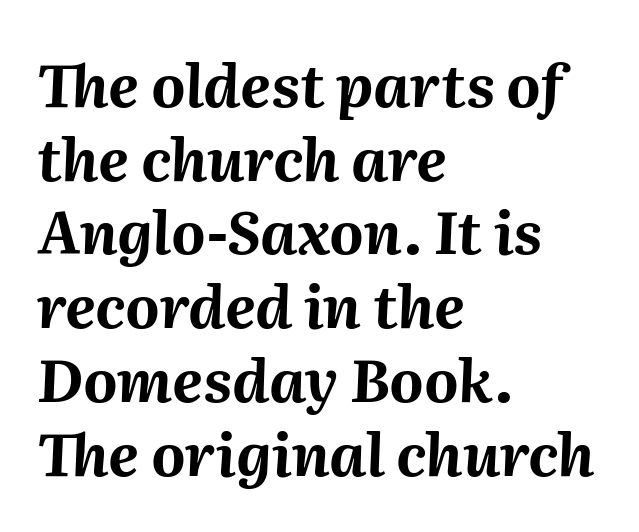
The image shows 59 px bold type, italic (leaning right); set left-aligned, normal line spacing (1.25x), normal letter spacing, not underlined; medium stroke contrast and a medium x-height.
